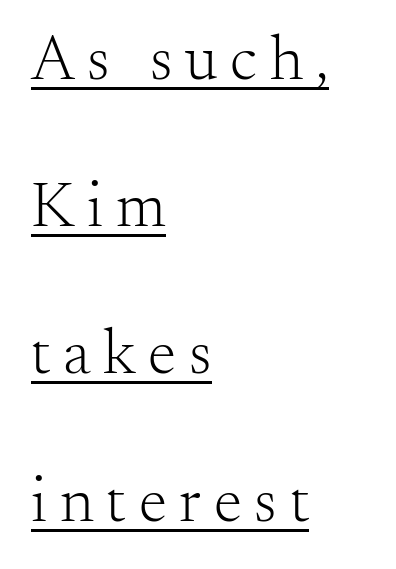
{"serif": "yes", "italic": "no", "bold": "no", "weight": "light", "width": "normal", "stroke_contrast": "medium", "x_height": "small", "monospaced": "no", "underline": "yes", "align": "left", "line_spacing": "loose", "line_spacing_ratio": 2.3, "letter_spacing": "wide", "letter_spacing_em": 0.2, "glyph_px": 64}
